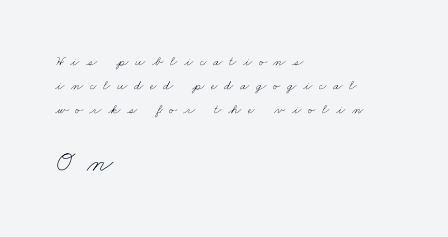
{"bold": "no", "weight": "thin", "width": "wide", "stroke_contrast": "low", "x_height": "small", "monospaced": "no", "underline": "no", "align": "left", "line_spacing": "normal", "line_spacing_ratio": 1.7, "letter_spacing": "wide", "letter_spacing_em": 0.47, "larger_block": "second", "size_ratio": 2.14, "glyph_px": 30}
